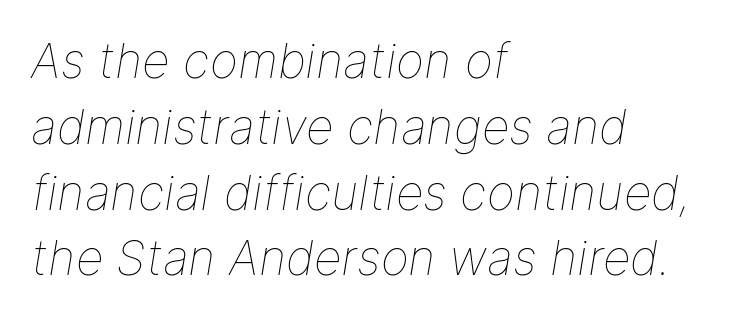
Q: Is the text bold? A: No.
Q: Is the text italic (slanted)? A: Yes, it leans right by about 9 degrees.
Q: Is the text underlined? A: No.
Q: How is the paragraph aligned? A: Left-aligned.
Q: Is the spacing between letters normal or unusually wide? A: Normal.
Q: Is the spacing between lines tight, normal or loose? A: Normal.
Q: Width (condensed, normal, or wide)? A: Normal.
Q: Stroke contrast? A: Low.
Q: x-height? A: Medium.
Q: Monospaced? A: No.
